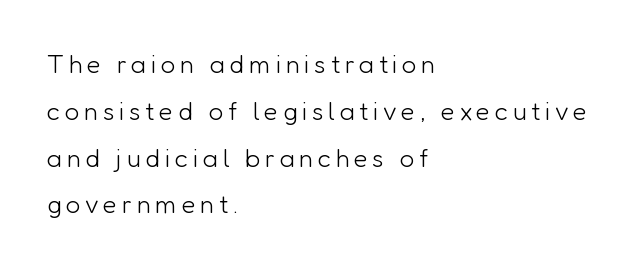
{"italic": "no", "bold": "no", "underline": "no", "align": "left", "line_spacing_ratio": 1.8, "glyph_px": 26}
